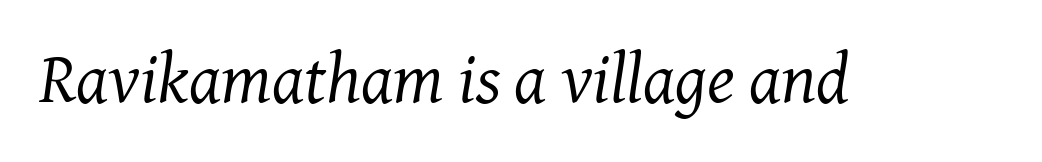
Q: Is the text bold? A: No.
Q: Is the text italic (slanted)? A: Yes, it leans right by about 8 degrees.
Q: Is the typeface a serif or a sans-serif typeface? A: Serif.
Q: Is the text underlined? A: No.
Q: Is the spacing between letters normal or unusually wide? A: Normal.
Q: Width (condensed, normal, or wide)? A: Normal.
Q: Stroke contrast? A: Medium.
Q: x-height? A: Medium.
Q: Monospaced? A: No.
